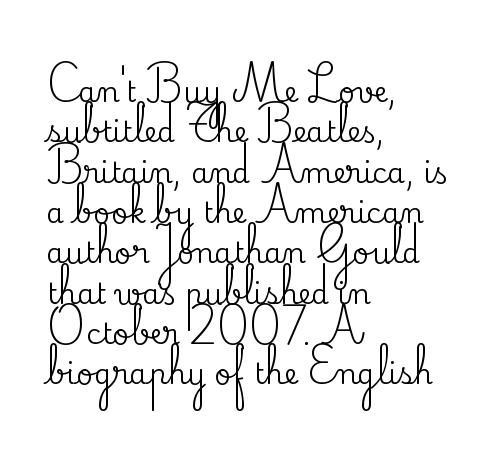
The image shows 29 px serif type, upright; set left-aligned, normal line spacing (1.39x), normal letter spacing, not underlined; medium stroke contrast and a small x-height.
